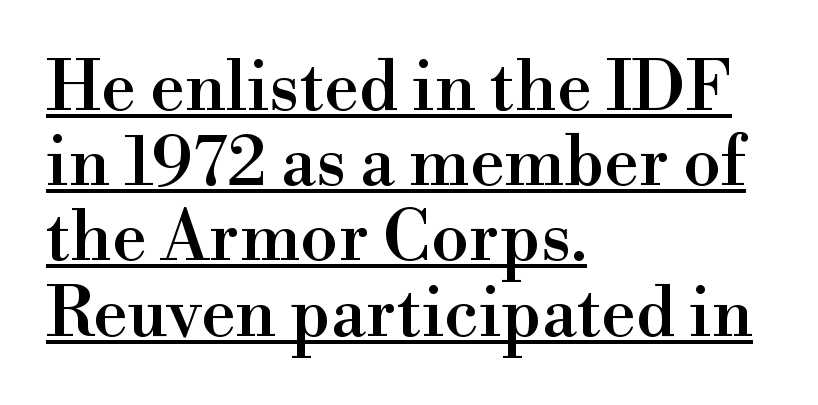
Q: Is the text italic (slanted)? A: No, it is upright.
Q: Is the typeface a serif or a sans-serif typeface? A: Serif.
Q: Is the text underlined? A: Yes.
Q: How is the paragraph aligned? A: Left-aligned.
Q: Is the spacing between letters normal or unusually wide? A: Normal.
Q: Is the spacing between lines tight, normal or loose? A: Tight.
Q: Width (condensed, normal, or wide)? A: Normal.
Q: x-height? A: Small.
Q: Monospaced? A: No.
